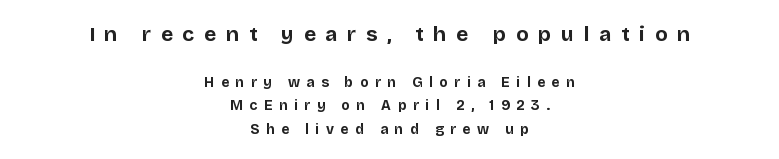
The image shows 21 px bold type, upright; set centered, normal line spacing (1.67x), unusually wide letter spacing (+0.46 em), not underlined; the first (top) block is 1.5x larger.
